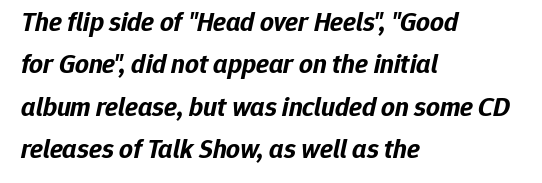
Q: Is the text bold? A: Yes.
Q: Is the text italic (slanted)? A: Yes, it leans right by about 12 degrees.
Q: Is the text underlined? A: No.
Q: How is the paragraph aligned? A: Left-aligned.
Q: Is the spacing between letters normal or unusually wide? A: Normal.
Q: Is the spacing between lines tight, normal or loose? A: Normal.
